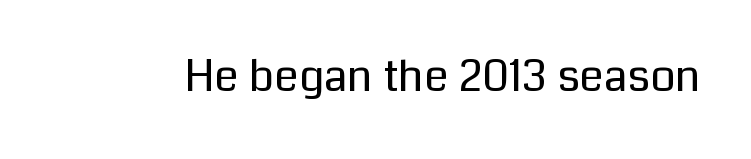
The image shows 44 px regular-weight sans-serif type, upright; set normal letter spacing, not underlined; low stroke contrast and a medium x-height.
